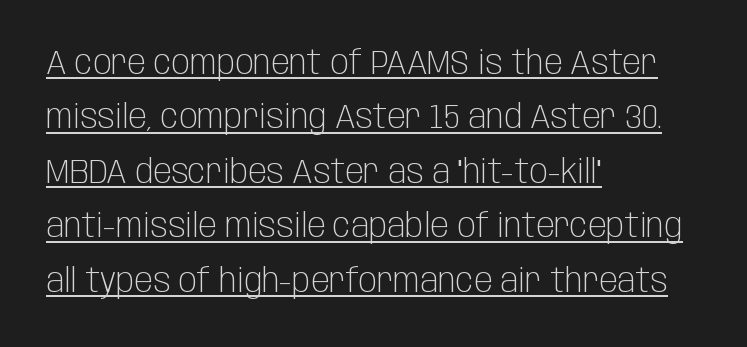
Q: Is the text bold? A: No.
Q: Is the text italic (slanted)? A: No, it is upright.
Q: Is the typeface a serif or a sans-serif typeface? A: Sans-serif.
Q: Is the text underlined? A: Yes.
Q: How is the paragraph aligned? A: Left-aligned.
Q: Is the spacing between letters normal or unusually wide? A: Normal.
Q: Is the spacing between lines tight, normal or loose? A: Normal.
Q: Width (condensed, normal, or wide)? A: Condensed.
Q: Stroke contrast? A: Low.
Q: x-height? A: Large.
Q: Monospaced? A: No.
